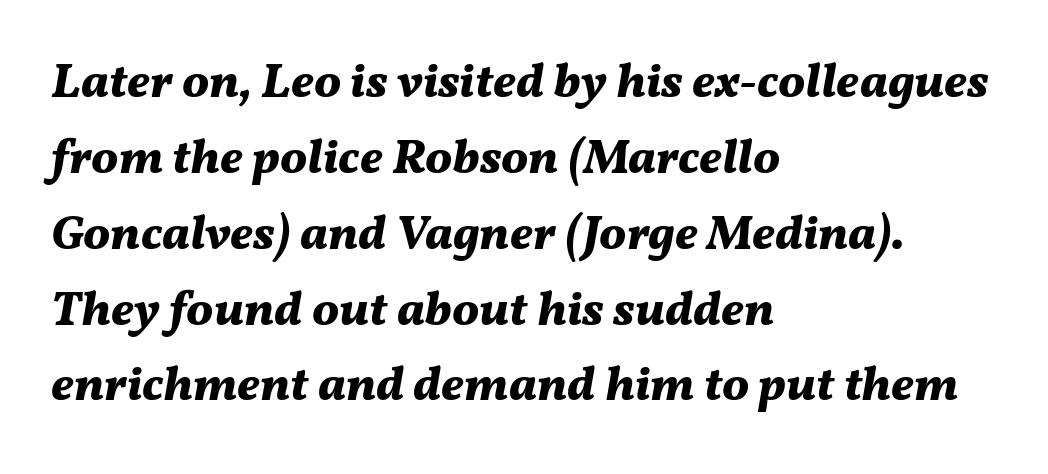
The image shows 48 px bold type, italic (leaning right); set left-aligned, normal line spacing (1.58x), normal letter spacing, not underlined; medium stroke contrast and a medium x-height.
